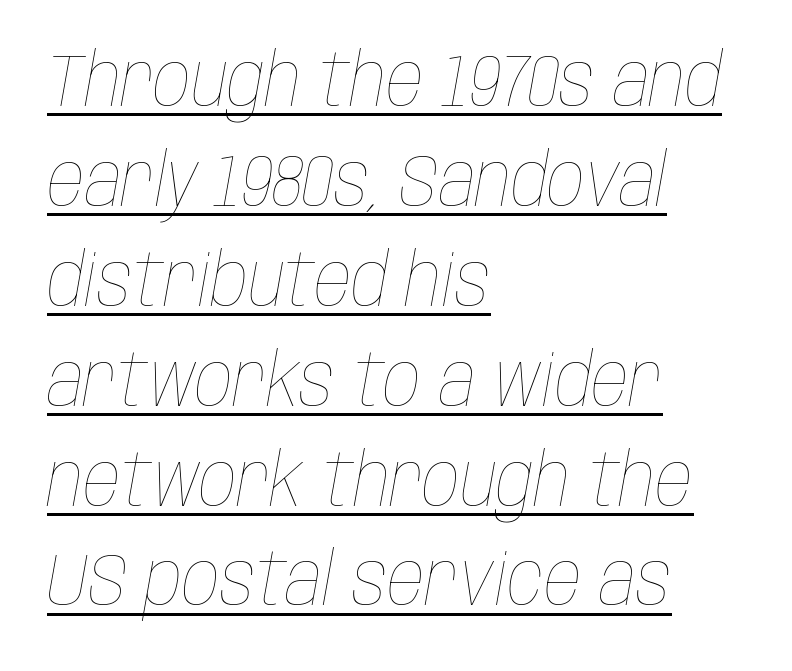
{"italic": "yes", "lean": "right", "slant_degrees": 10, "bold": "no", "weight": "thin", "width": "condensed", "stroke_contrast": "low", "x_height": "large", "monospaced": "no", "underline": "yes", "align": "left", "line_spacing": "normal", "line_spacing_ratio": 1.35, "letter_spacing": "normal", "letter_spacing_em": 0.0, "glyph_px": 74}
